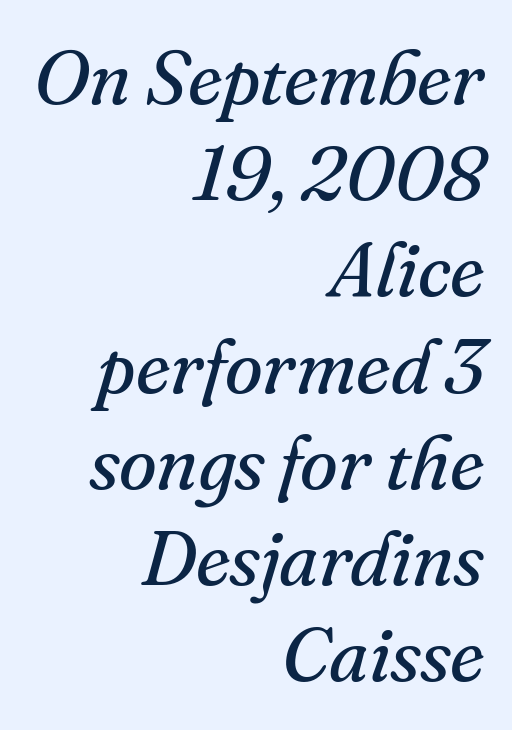
Do the characters align in a grid? No, the font is proportional. The strokes carry an ordinary text weight at most. Type without underlining. If you measured baseline to baseline, you'd find a middling distance.
